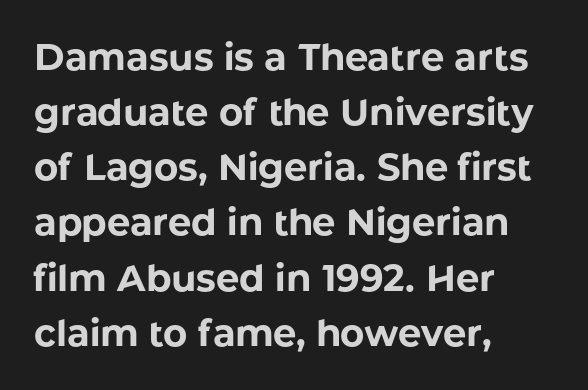
The image shows 37 px bold sans-serif type, upright; set left-aligned, normal line spacing (1.49x), normal letter spacing, not underlined; low stroke contrast and a medium x-height.
